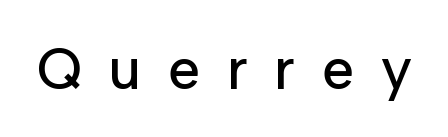
The image shows 58 px sans-serif type, upright; set unusually wide letter spacing (+0.46 em), not underlined; low stroke contrast and a medium x-height.
